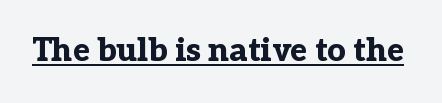
{"serif": "yes", "italic": "no", "bold": "yes", "weight": "bold", "width": "normal", "stroke_contrast": "low", "x_height": "medium", "monospaced": "no", "underline": "yes", "letter_spacing": "normal", "letter_spacing_em": 0.0, "glyph_px": 32}
